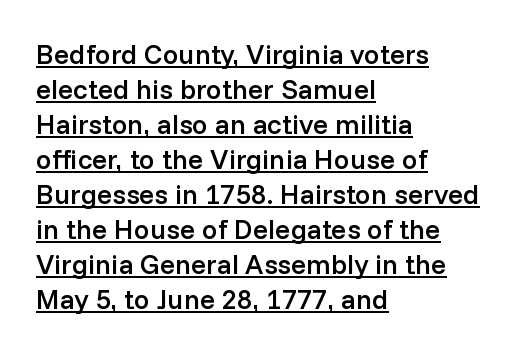
{"serif": "no", "italic": "no", "bold": "semi", "weight": "semibold", "width": "normal", "stroke_contrast": "low", "x_height": "medium", "monospaced": "no", "underline": "yes", "align": "left", "line_spacing": "normal", "line_spacing_ratio": 1.25, "letter_spacing": "normal", "letter_spacing_em": 0.0, "glyph_px": 28}
